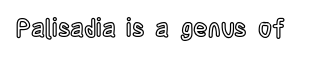
Observe the ordinary spacing: letters are neighbours, not strangers. Underline: absent. Rendered with straight, roman letterforms.
